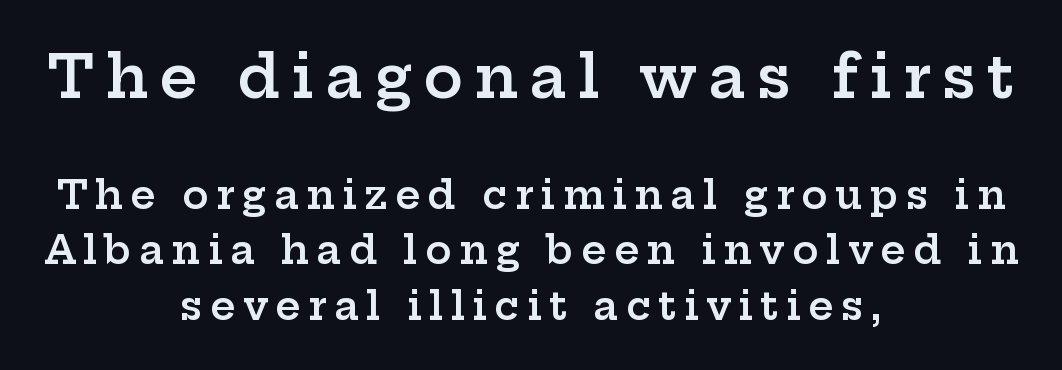
{"serif": "yes", "italic": "no", "bold": "semi", "weight": "semibold", "width": "wide", "stroke_contrast": "low", "x_height": "medium", "monospaced": "no", "underline": "no", "align": "center", "line_spacing": "normal", "line_spacing_ratio": 1.42, "larger_block": "first", "size_ratio": 1.51, "glyph_px": 59}
